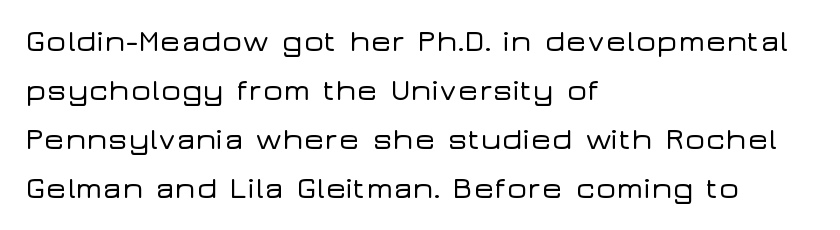
Q: Is the text italic (slanted)? A: No, it is upright.
Q: Is the typeface a serif or a sans-serif typeface? A: Sans-serif.
Q: Is the text underlined? A: No.
Q: How is the paragraph aligned? A: Left-aligned.
Q: Is the spacing between letters normal or unusually wide? A: Normal.
Q: Is the spacing between lines tight, normal or loose? A: Normal.
Q: Width (condensed, normal, or wide)? A: Wide.
Q: Stroke contrast? A: Low.
Q: x-height? A: Medium.
Q: Monospaced? A: No.
